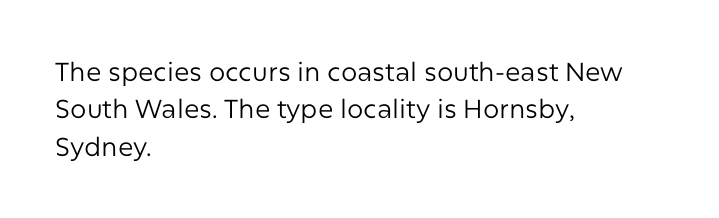
{"italic": "no", "bold": "no", "underline": "no", "align": "left", "line_spacing": "normal", "line_spacing_ratio": 1.44, "letter_spacing": "normal", "letter_spacing_em": 0.0, "glyph_px": 26}
